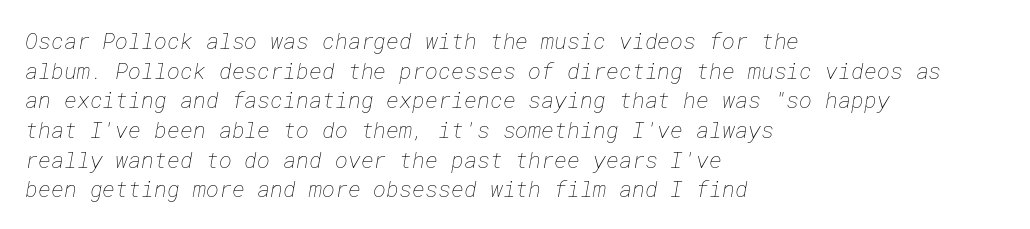
{"bold": "no", "underline": "no", "align": "left", "line_spacing": "normal", "line_spacing_ratio": 1.35, "letter_spacing": "normal", "letter_spacing_em": 0.0, "glyph_px": 22}
